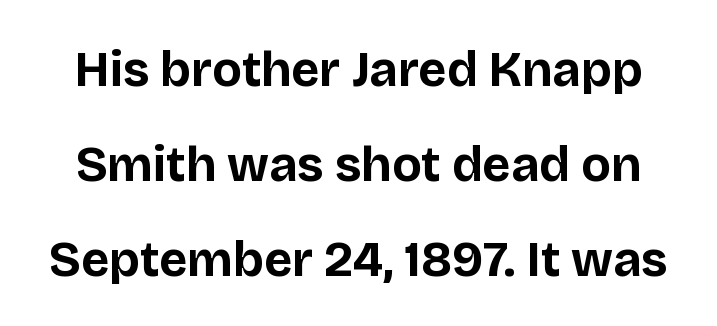
The image shows 49 px bold sans-serif type, upright; set loose line spacing (1.94x), normal letter spacing, not underlined; low stroke contrast and a large x-height.
